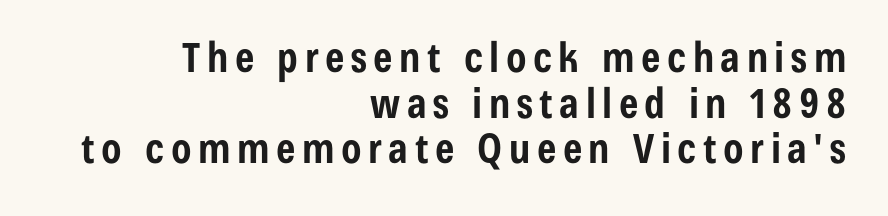
The image shows 41 px bold, condensed sans-serif type, upright; set right-aligned, tight line spacing (1.11x), not underlined; low stroke contrast and a medium x-height.
